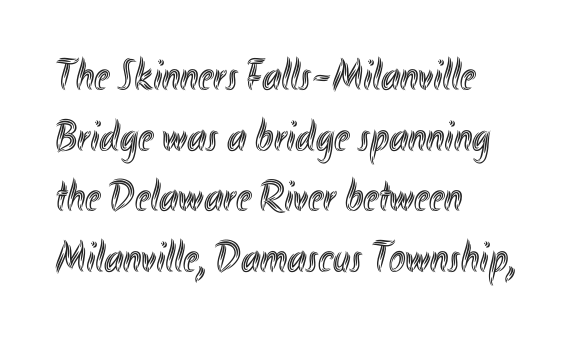
Vertically, the passage feels balanced, rows spaced as you'd expect. The typesetter chose a ragged-right arrangement here. Note the varied advance widths — an 'i' is clearly narrower than an 'm'.
